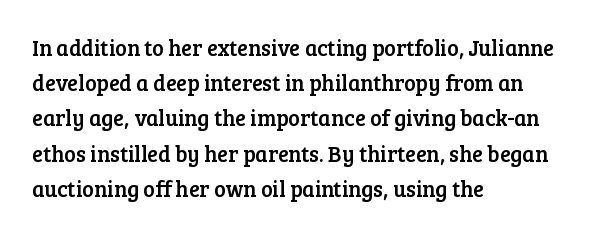
The face used here is rendered with its standard letterfit. A bare baseline throughout the passage. The compositor pushed each line to the left boundary. Regarding leading, the lines here are spaced in the standard way.
